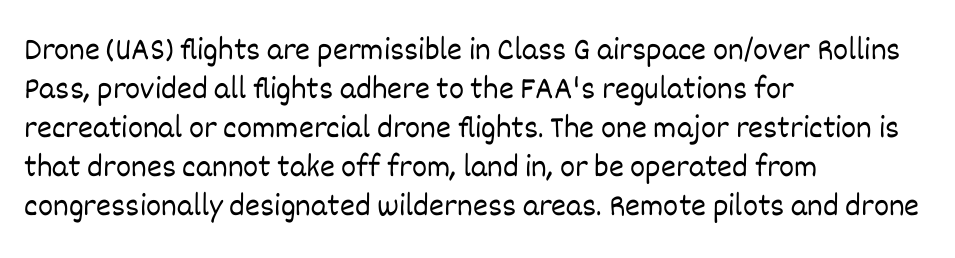
Q: Is the text bold? A: No.
Q: Is the text italic (slanted)? A: No, it is upright.
Q: Is the text underlined? A: No.
Q: How is the paragraph aligned? A: Left-aligned.
Q: Is the spacing between letters normal or unusually wide? A: Normal.
Q: Width (condensed, normal, or wide)? A: Normal.
Q: Stroke contrast? A: Low.
Q: x-height? A: Large.
Q: Monospaced? A: No.
